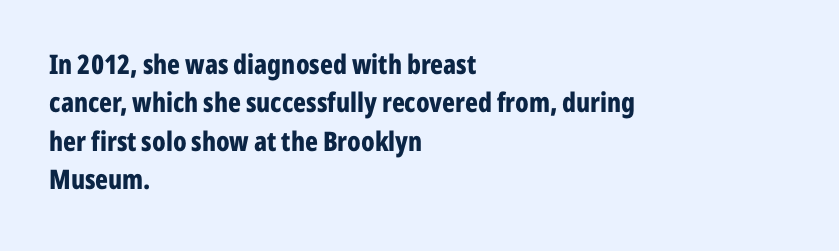
The image shows 27 px bold type, upright; set left-aligned, normal line spacing (1.42x), normal letter spacing, not underlined.
